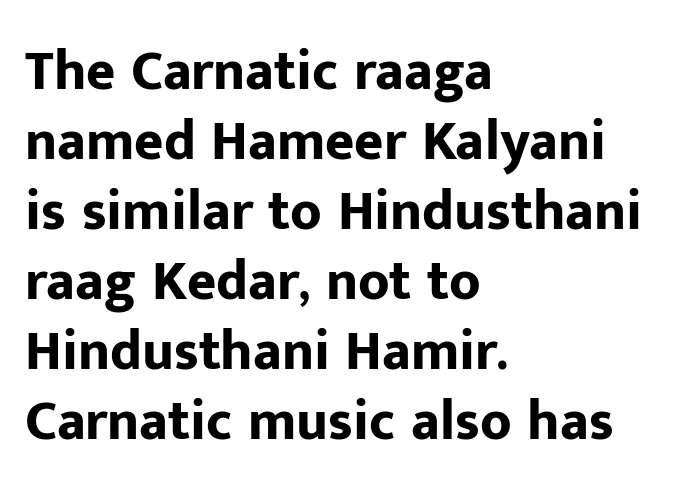
{"serif": "no", "italic": "no", "bold": "yes", "weight": "bold", "width": "normal", "stroke_contrast": "low", "x_height": "medium", "monospaced": "no", "underline": "no", "align": "left", "line_spacing": "normal", "line_spacing_ratio": 1.25, "letter_spacing": "normal", "letter_spacing_em": 0.0, "glyph_px": 56}
